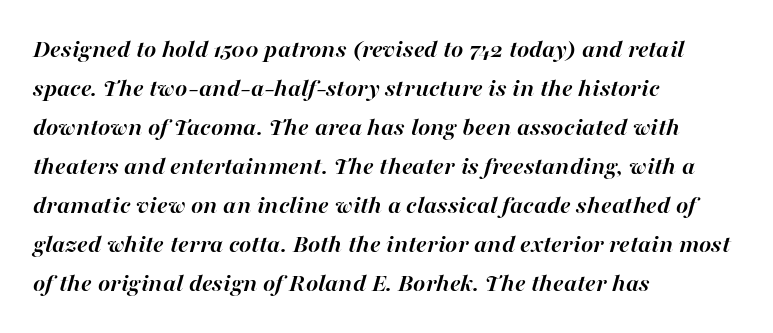
{"italic": "yes", "lean": "right", "slant_degrees": 16, "bold": "yes", "underline": "no", "align": "left", "line_spacing": "normal", "line_spacing_ratio": 1.5, "letter_spacing": "normal", "letter_spacing_em": 0.0, "glyph_px": 26}
